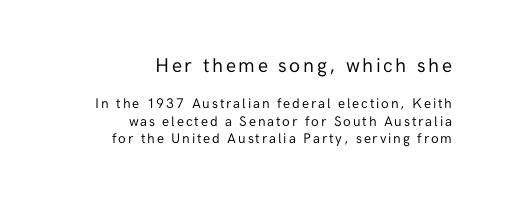
These lines stack with their right ends in a neat column. Only glyphs here, with clear space below each row. Each stroke keeps to a modest, everyday thickness or less. The first block has been scaled up relative to the second. A normal amount of white space separates one row of letters from the next.
